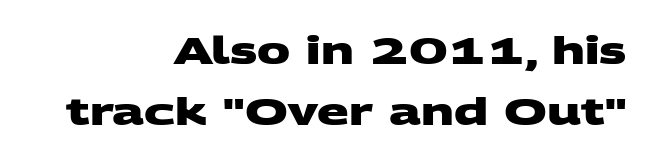
The image shows 37 px heavy, wide sans-serif type; set right-aligned, normal line spacing (1.65x), normal letter spacing, not underlined; medium stroke contrast and a large x-height.
